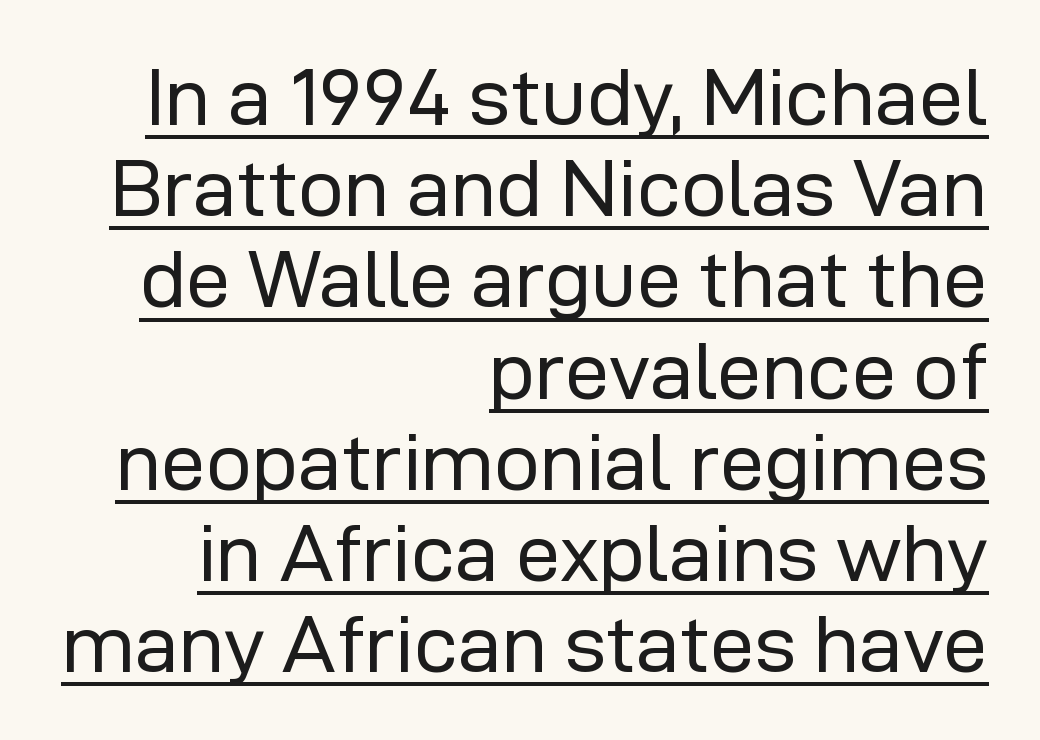
{"serif": "no", "italic": "no", "bold": "no", "weight": "regular", "width": "normal", "stroke_contrast": "low", "x_height": "medium", "monospaced": "no", "underline": "yes", "align": "right", "line_spacing": "tight", "line_spacing_ratio": 1.14, "letter_spacing": "normal", "letter_spacing_em": 0.0, "glyph_px": 80}
